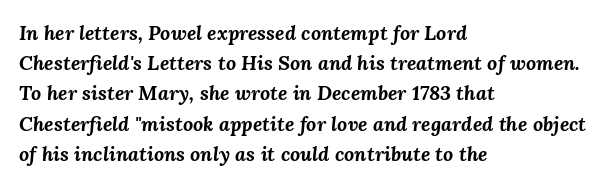
The image shows 20 px bold type, italic (leaning right); set left-aligned, normal line spacing (1.51x), normal letter spacing, not underlined.
